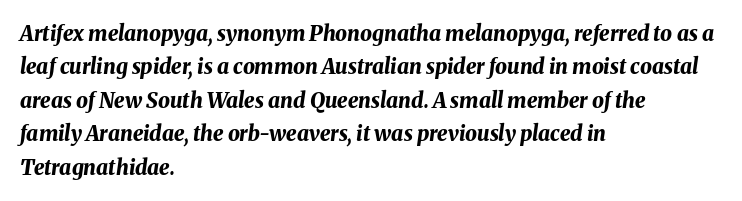
{"italic": "yes", "lean": "right", "slant_degrees": 8, "bold": "yes", "underline": "no", "align": "left", "line_spacing": "normal", "line_spacing_ratio": 1.59, "letter_spacing": "normal", "letter_spacing_em": 0.0, "glyph_px": 21}
